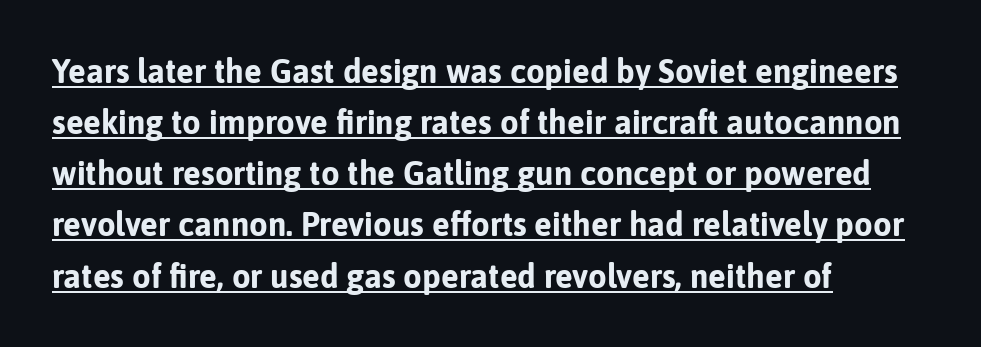
{"serif": "no", "italic": "no", "bold": "yes", "weight": "bold", "width": "normal", "stroke_contrast": "low", "x_height": "medium", "monospaced": "no", "underline": "yes", "align": "left", "line_spacing": "normal", "line_spacing_ratio": 1.55, "letter_spacing": "normal", "letter_spacing_em": 0.0, "glyph_px": 33}
